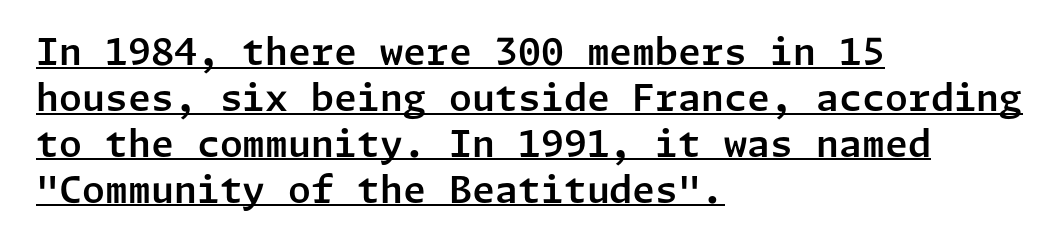
Tracking value appears to be zero — textbook default spacing. Classification — sans serif. The lettering stays uniformly vertical, giving the passage a roman look. Visually the block forms a straight wall on the left and a jagged coastline on the right. The face used here appears with an underline applied.
